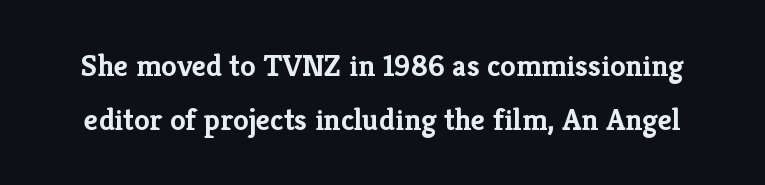
Think of a printed novel: that variable character pitch is what you see here. Do the letters lean? They stand straight. The line texture is even and compact thanks to regular tracking. Any mark beneath the type? The region is blank. Typographically, this falls in the serif category. Each glyph is drawn with heavy, bold strokes.
